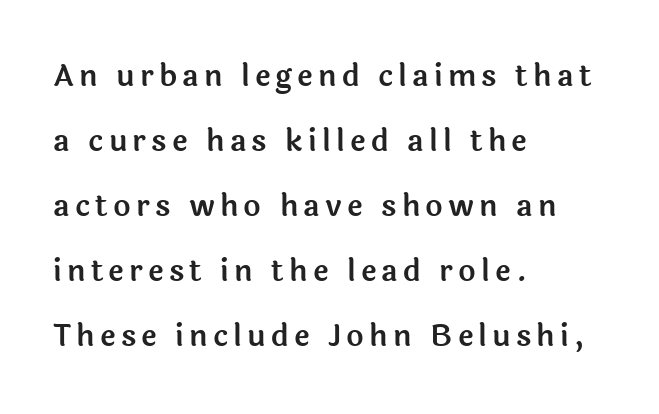
The image shows 30 px sans-serif type, upright; set left-aligned, loose line spacing (2.17x), not underlined; a medium x-height.
